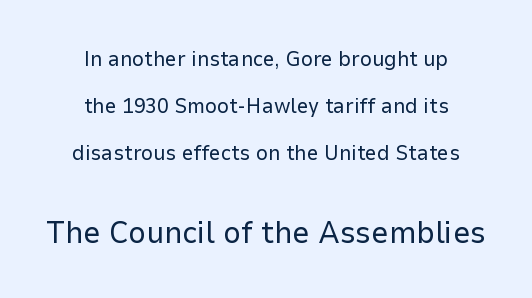
The image shows 31 px regular-weight sans-serif type, upright; set centered, loose line spacing (2.25x), normal letter spacing, not underlined; the second (bottom) block is 1.48x larger; low stroke contrast and a medium x-height.
